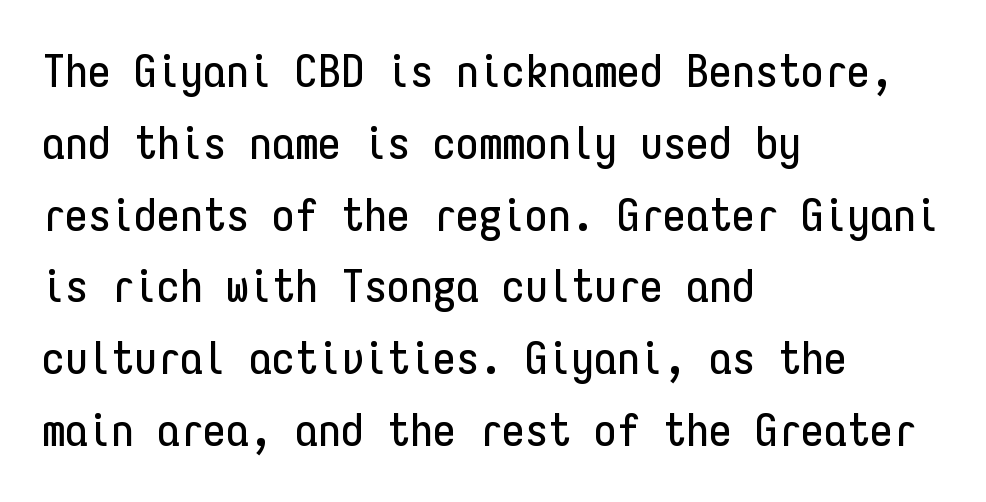
The image shows 46 px condensed sans-serif type, upright, monospaced; set left-aligned, normal line spacing (1.56x), normal letter spacing, not underlined; low stroke contrast and a medium x-height.
